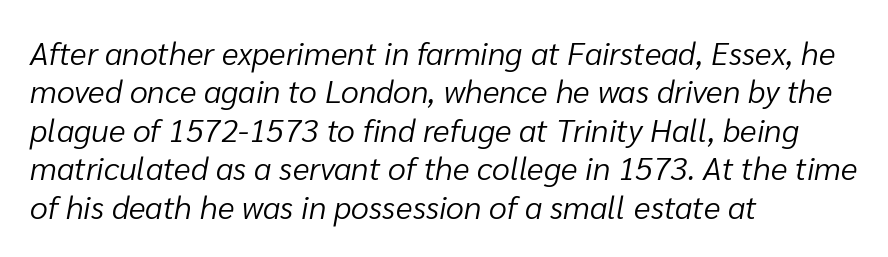
The image shows 32 px light type, italic (leaning right); set left-aligned, line spacing 1.2x, normal letter spacing, not underlined; low stroke contrast and a medium x-height.
